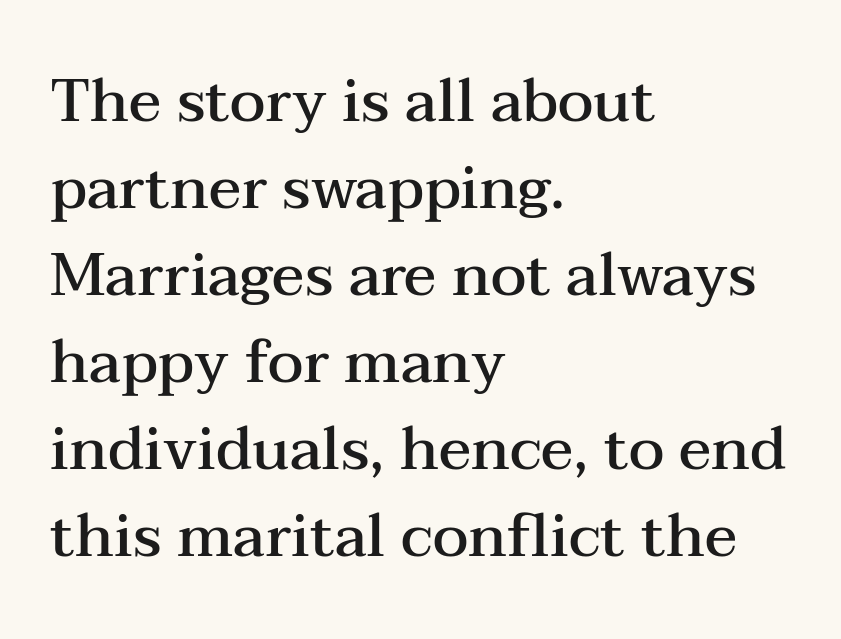
The zone under the glyphs is completely vacant. Slightly chunky letters — semibold, I'd say, not full bold. Spacing between characters is what you'd get straight out of the box. The rendering uses natural spacing where letterforms have individual widths. You can tell from the footed stems that serif type was used.
